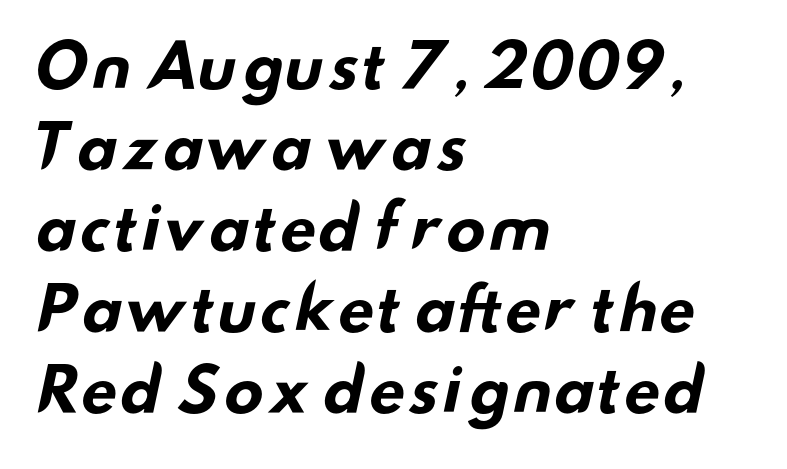
{"serif": "no", "bold": "yes", "weight": "bold", "width": "wide", "stroke_contrast": "low", "x_height": "small", "monospaced": "no", "underline": "no", "align": "left", "line_spacing": "normal", "line_spacing_ratio": 1.35, "letter_spacing": "normal", "letter_spacing_em": 0.0, "glyph_px": 60}
